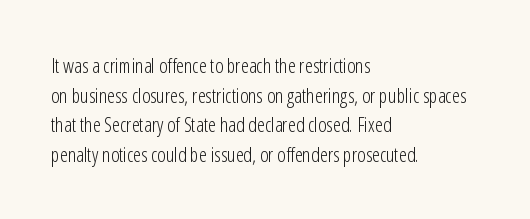
Compared with a typical body face, this is equally light or lighter still. The line texture is even and compact thanks to regular tracking. The space directly below the letters is spotless. Nope, not italic — everything's standing straight.
